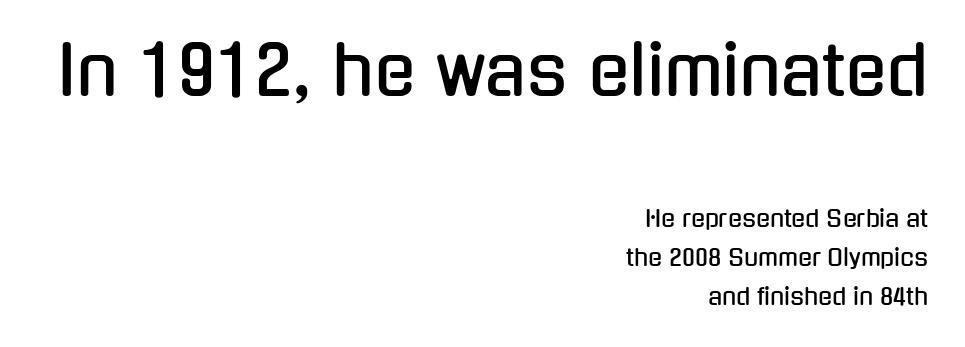
Q: Is the text italic (slanted)? A: No, it is upright.
Q: Is the typeface a serif or a sans-serif typeface? A: Sans-serif.
Q: Is the text underlined? A: No.
Q: How is the paragraph aligned? A: Right-aligned.
Q: Is the spacing between letters normal or unusually wide? A: Normal.
Q: Is the spacing between lines tight, normal or loose? A: Normal.
Q: Which block of text is set in a larger size, the first (top) or the second (bottom)? A: The first (top) one.
Q: Width (condensed, normal, or wide)? A: Condensed.
Q: Stroke contrast? A: Low.
Q: x-height? A: Medium.
Q: Monospaced? A: No.
